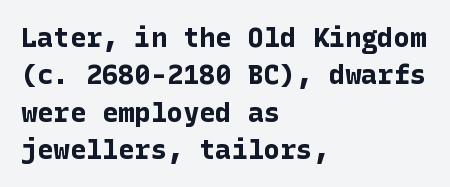
Q: Is the text bold? A: Yes.
Q: Is the text italic (slanted)? A: No, it is upright.
Q: Is the text underlined? A: No.
Q: How is the paragraph aligned? A: Left-aligned.
Q: Is the spacing between letters normal or unusually wide? A: Normal.
Q: Is the spacing between lines tight, normal or loose? A: Normal.
